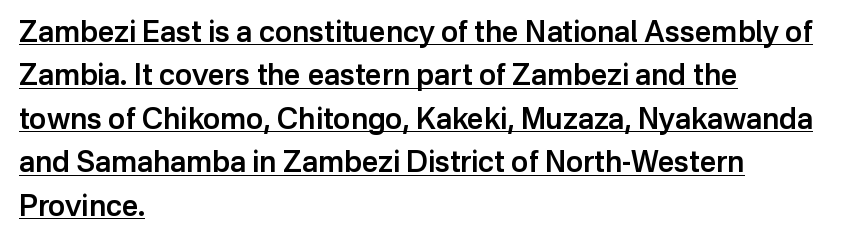
The image shows 29 px semibold sans-serif type, upright; set left-aligned, normal line spacing (1.5x), normal letter spacing, underlined; low stroke contrast and a medium x-height.
